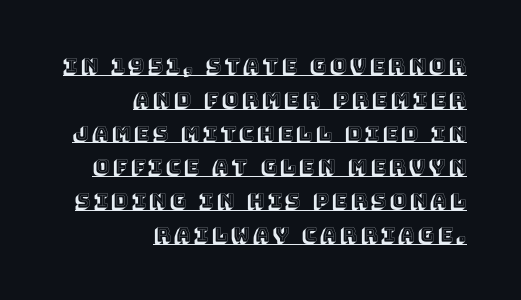
{"italic": "no", "underline": "yes", "align": "right", "line_spacing": "normal", "line_spacing_ratio": 1.69, "glyph_px": 20}
